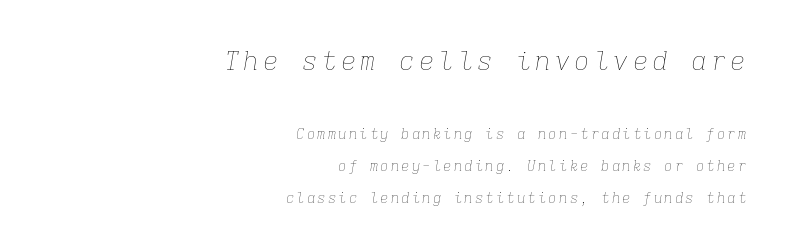
Q: Is the text bold? A: No.
Q: Is the text italic (slanted)? A: Yes, it leans right by about 9 degrees.
Q: Is the text underlined? A: No.
Q: How is the paragraph aligned? A: Right-aligned.
Q: Is the spacing between lines tight, normal or loose? A: Loose.
Q: Which block of text is set in a larger size, the first (top) or the second (bottom)? A: The first (top) one.
